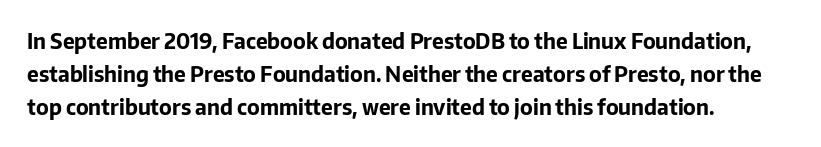
The sample has been set heavy, in full bold. Any mark beneath the type? The region is blank. The ragged edge is on the right, which tells us the setting is flush left. This sample uses plain, unmodified letter spacing. Posture: vertical. Does the leading feel generous? No, just average.
